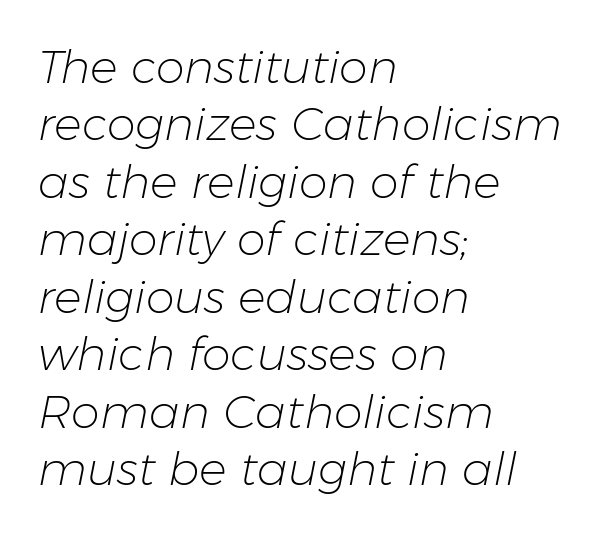
You could not count columns in this text — the font is proportionally spaced. One glance says typical: line gaps are just what's usual. Is the stroke heavy? The answer is a plain regular-or-lighter. Check under the words: just untouched page.
